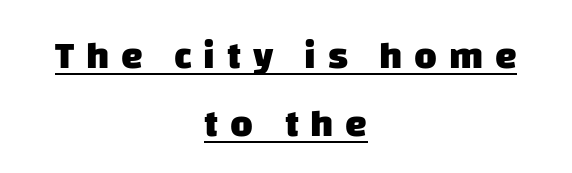
The image shows 39 px heavy sans-serif type; set centered, line spacing 1.74x, unusually wide letter spacing (+0.3 em), underlined; low stroke contrast and a large x-height.
